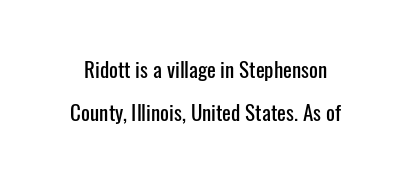
Q: Is the text italic (slanted)? A: No, it is upright.
Q: Is the text underlined? A: No.
Q: Is the spacing between letters normal or unusually wide? A: Normal.
Q: Is the spacing between lines tight, normal or loose? A: Loose.
